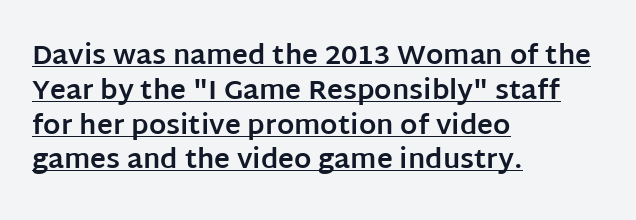
{"italic": "no", "bold": "yes", "underline": "yes", "align": "left", "line_spacing": "normal", "line_spacing_ratio": 1.29, "letter_spacing": "normal", "letter_spacing_em": 0.0, "glyph_px": 27}
